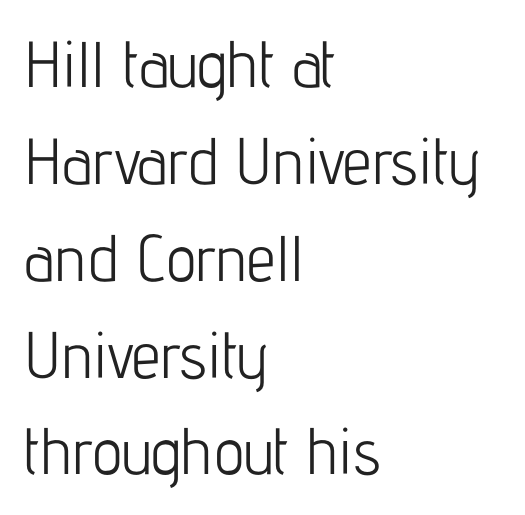
Glyph-to-glyph distance matches everyday printed text. Posture: vertical. Reading down the column, the eye jumps a familiar distance to each next line. Descender tails drop into unmarked territory. Stems here are at most as thick as an everyday book face. A typesetter would call this proportional, since set widths differ per character.
